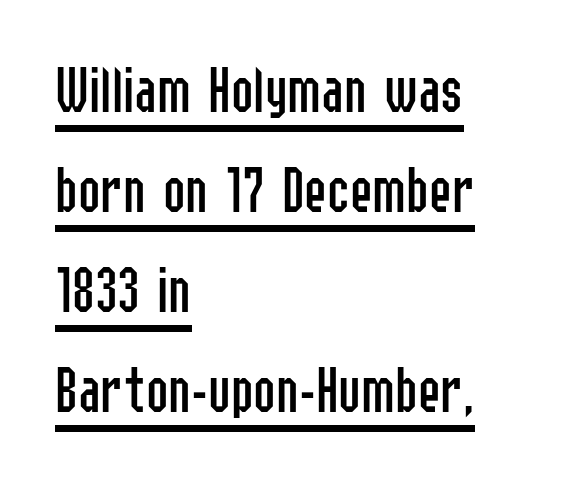
Q: Is the text bold? A: No.
Q: Is the text italic (slanted)? A: No, it is upright.
Q: Is the typeface a serif or a sans-serif typeface? A: Sans-serif.
Q: Is the text underlined? A: Yes.
Q: How is the paragraph aligned? A: Left-aligned.
Q: Is the spacing between letters normal or unusually wide? A: Normal.
Q: Is the spacing between lines tight, normal or loose? A: Normal.
Q: Width (condensed, normal, or wide)? A: Condensed.
Q: Stroke contrast? A: Low.
Q: x-height? A: Medium.
Q: Monospaced? A: No.
